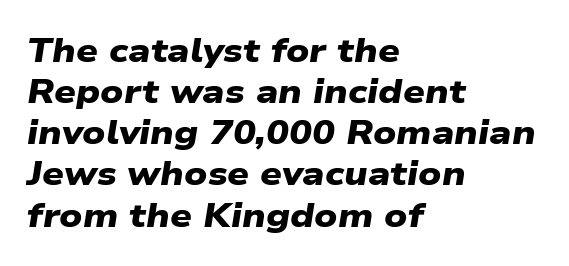
{"serif": "no", "bold": "yes", "weight": "heavy", "width": "wide", "stroke_contrast": "low", "x_height": "medium", "monospaced": "no", "underline": "no", "align": "left", "line_spacing_ratio": 1.21, "letter_spacing": "normal", "letter_spacing_em": 0.0, "glyph_px": 34}
